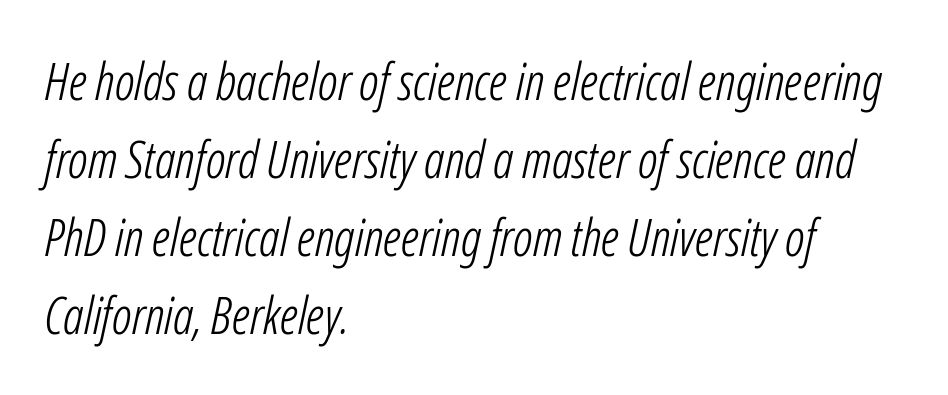
The image shows 51 px light, condensed type, italic (leaning right); set left-aligned, normal line spacing (1.53x), normal letter spacing, not underlined; low stroke contrast and a medium x-height.
